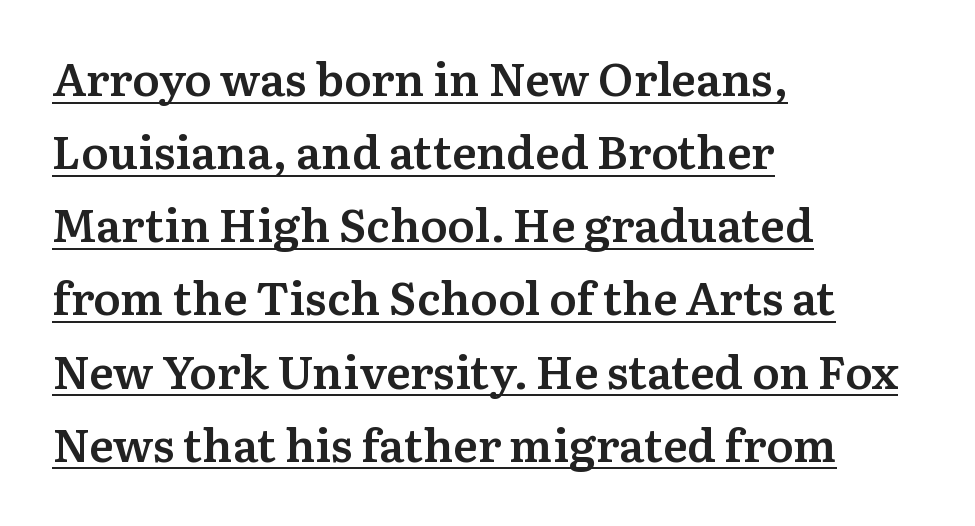
{"serif": "yes", "italic": "no", "bold": "semi", "weight": "semibold", "width": "normal", "stroke_contrast": "medium", "x_height": "medium", "monospaced": "no", "underline": "yes", "align": "left", "line_spacing": "normal", "line_spacing_ratio": 1.59, "letter_spacing": "normal", "letter_spacing_em": 0.0, "glyph_px": 46}
